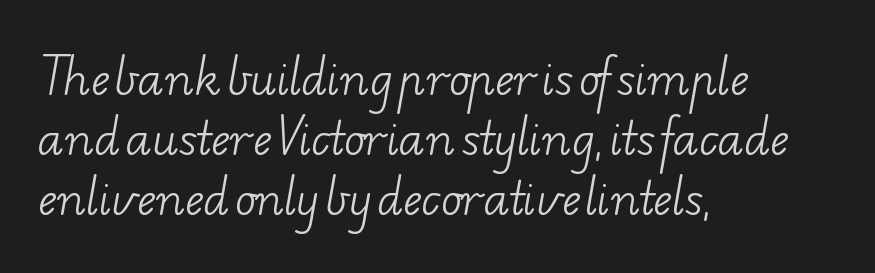
Is the block centered? No — it sits flush against the left margin. In terms of leading, this rendering sits right in the middle. Looks like regular typesetting: each glyph gets only the width it needs. This rendering employs a face with finishing strokes, i.e., a serif.
